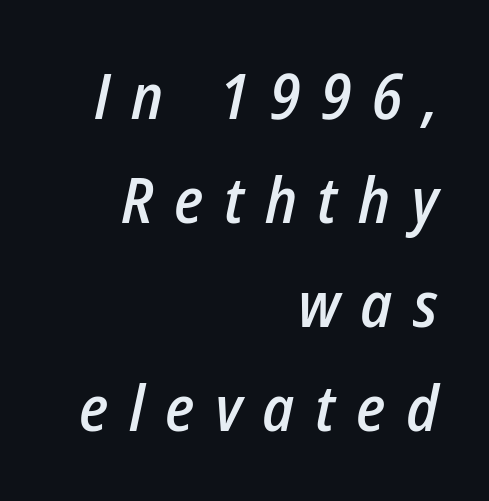
Q: Is the text bold? A: Semi-bold.
Q: Is the text italic (slanted)? A: Yes, it leans right by about 12 degrees.
Q: Is the text underlined? A: No.
Q: How is the paragraph aligned? A: Right-aligned.
Q: Is the spacing between letters normal or unusually wide? A: Unusually wide.
Q: Is the spacing between lines tight, normal or loose? A: Normal.
Q: Width (condensed, normal, or wide)? A: Condensed.
Q: Stroke contrast? A: Low.
Q: x-height? A: Medium.
Q: Monospaced? A: No.
